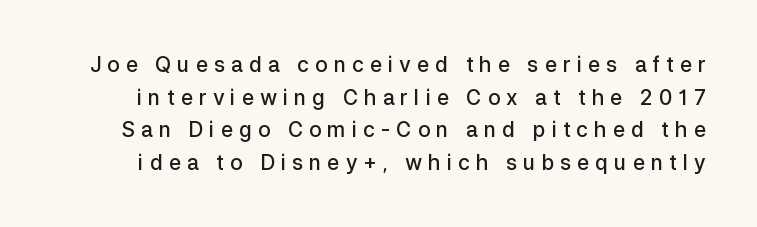
A roman cut, with each character standing at attention. Honestly, the letter spacing is so wide it's the main thing you notice. The lines sit at an ordinary, default distance from one another. This rendering features lettering with no underline. I'd describe the lettering as semibold — firm but not a full bold.
